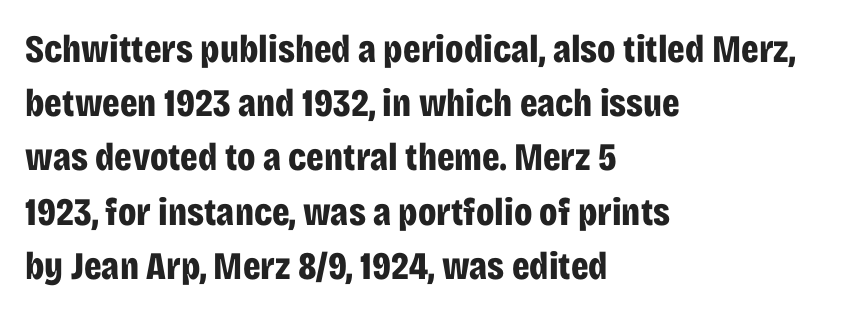
The passage shown is emphatically bold. Glance below the letters and you will spot only blank space. Look at the bottom of the vertical strokes: they stop flat, with no serifs. Where is the straight margin? On the left.
